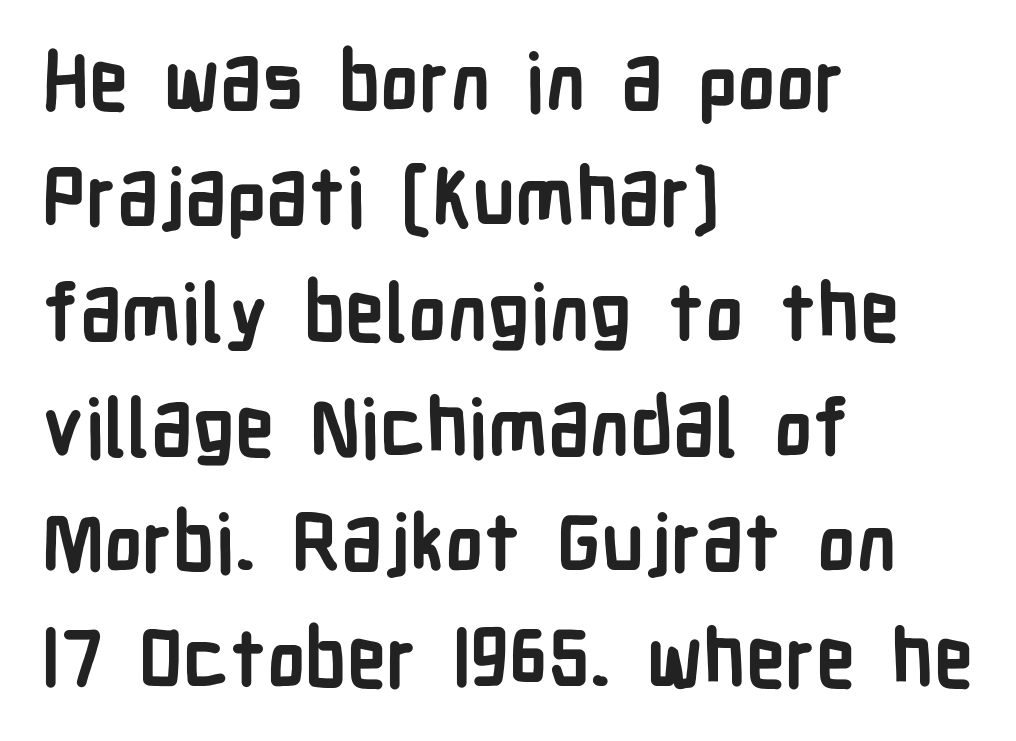
The image shows 79 px semibold, condensed sans-serif type, upright; set left-aligned, normal line spacing (1.46x), normal letter spacing, not underlined; low stroke contrast and a medium x-height.
